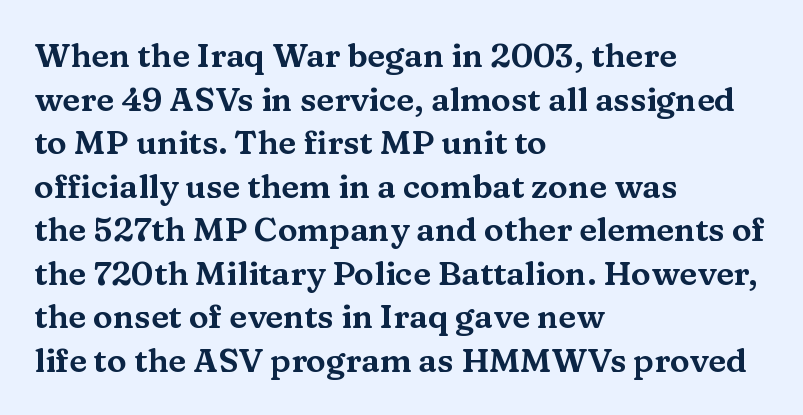
{"serif": "yes", "italic": "no", "width": "wide", "stroke_contrast": "medium", "x_height": "medium", "monospaced": "no", "underline": "no", "align": "left", "line_spacing": "normal", "line_spacing_ratio": 1.32, "letter_spacing": "normal", "letter_spacing_em": 0.0, "glyph_px": 33}
